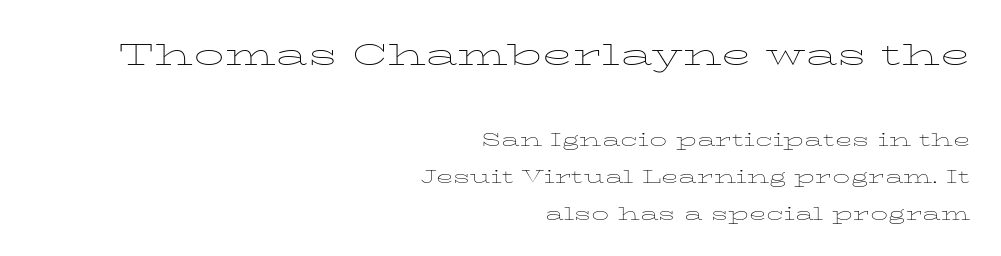
The image shows 40 px thin, wide type, upright; set right-aligned, normal line spacing (1.6x), normal letter spacing, not underlined; the first (top) block is 1.74x larger; low stroke contrast and a medium x-height.
